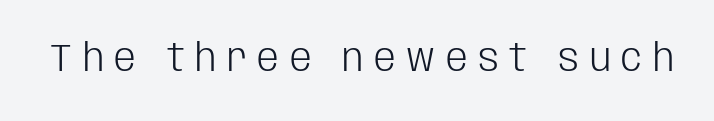
{"serif": "no", "italic": "no", "bold": "no", "weight": "light", "width": "condensed", "stroke_contrast": "low", "x_height": "large", "monospaced": "no", "underline": "no", "letter_spacing": "wide", "letter_spacing_em": 0.27, "glyph_px": 39}
